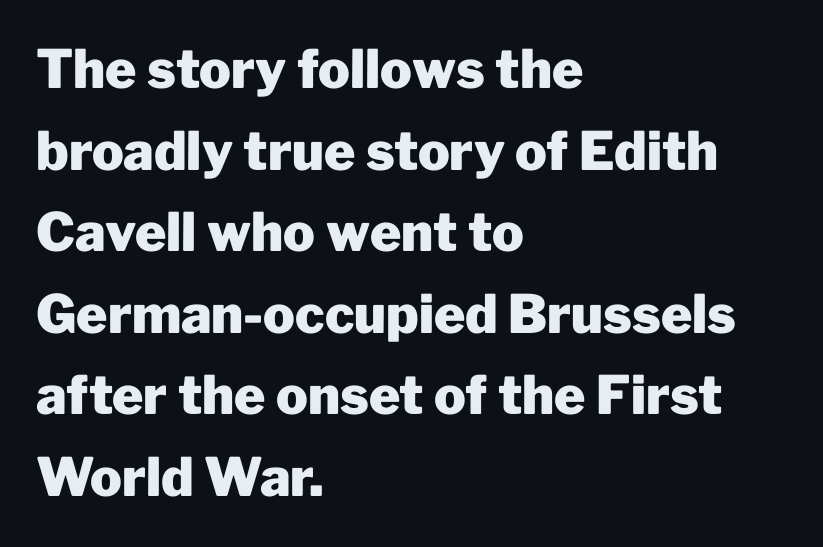
{"serif": "no", "italic": "no", "bold": "yes", "weight": "heavy", "width": "normal", "stroke_contrast": "low", "x_height": "medium", "monospaced": "no", "underline": "no", "align": "left", "line_spacing": "normal", "line_spacing_ratio": 1.54, "letter_spacing": "normal", "letter_spacing_em": 0.0, "glyph_px": 53}
